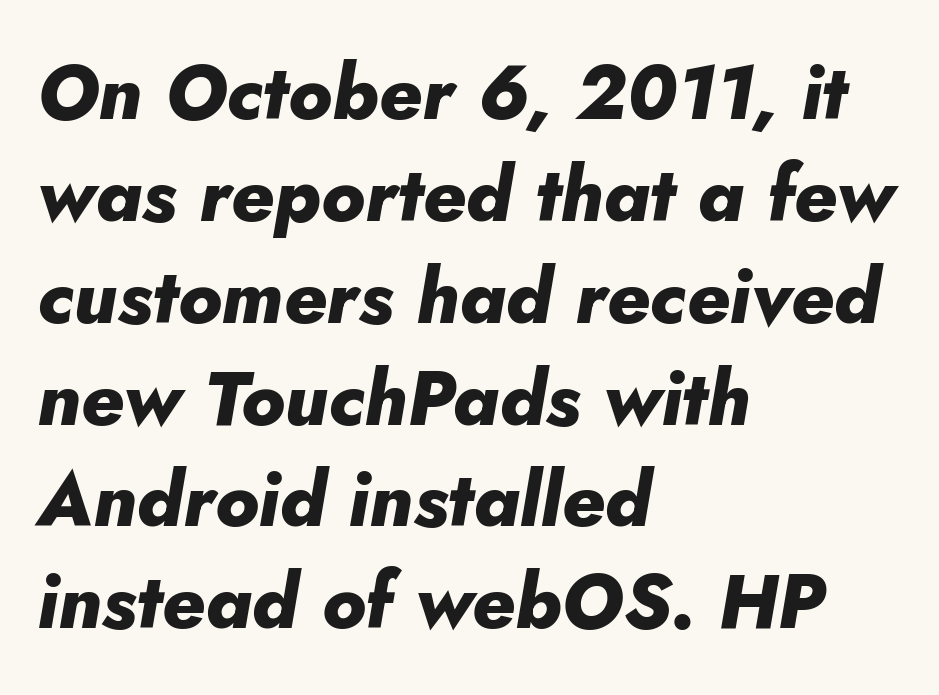
Q: Is the text bold? A: Yes.
Q: Is the text italic (slanted)? A: Yes, it leans right by about 5 degrees.
Q: Is the text underlined? A: No.
Q: How is the paragraph aligned? A: Left-aligned.
Q: Is the spacing between letters normal or unusually wide? A: Normal.
Q: Is the spacing between lines tight, normal or loose? A: Normal.
Q: Width (condensed, normal, or wide)? A: Normal.
Q: Stroke contrast? A: Low.
Q: x-height? A: Small.
Q: Monospaced? A: No.
